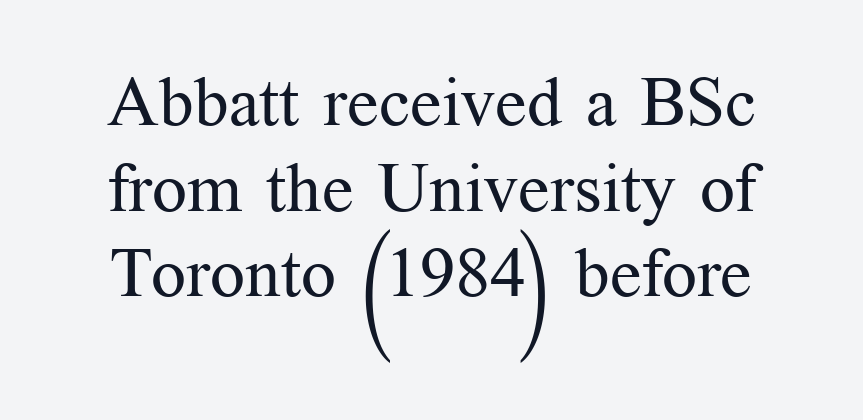
The image shows 69 px regular-weight serif type, upright; set line spacing 1.24x, normal letter spacing, not underlined; medium stroke contrast and a medium x-height.
